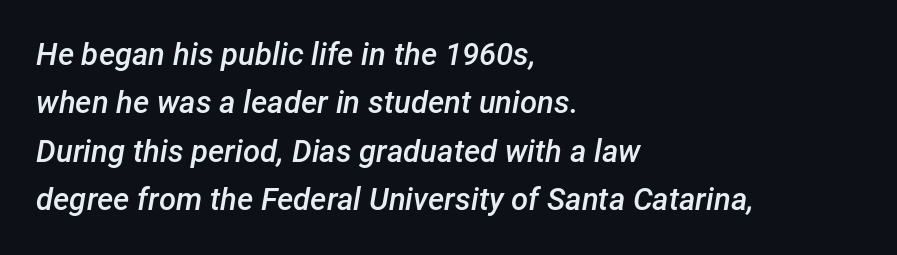
{"italic": "yes", "lean": "right", "slant_degrees": 12, "bold": "semi", "weight": "semibold", "width": "normal", "stroke_contrast": "low", "x_height": "medium", "monospaced": "no", "underline": "no", "align": "left", "line_spacing": "normal", "line_spacing_ratio": 1.56, "letter_spacing": "normal", "letter_spacing_em": 0.0, "glyph_px": 31}
